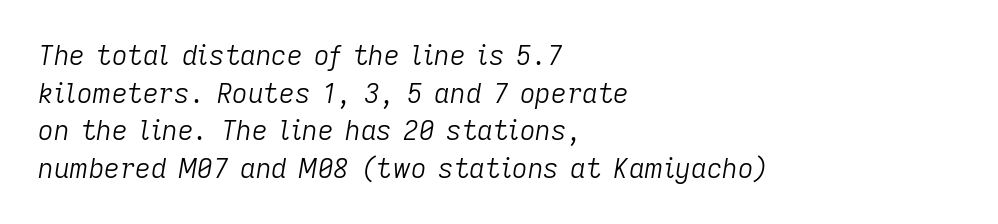
The image shows 27 px text type, italic (leaning right); set left-aligned, normal line spacing (1.39x), normal letter spacing, not underlined.
